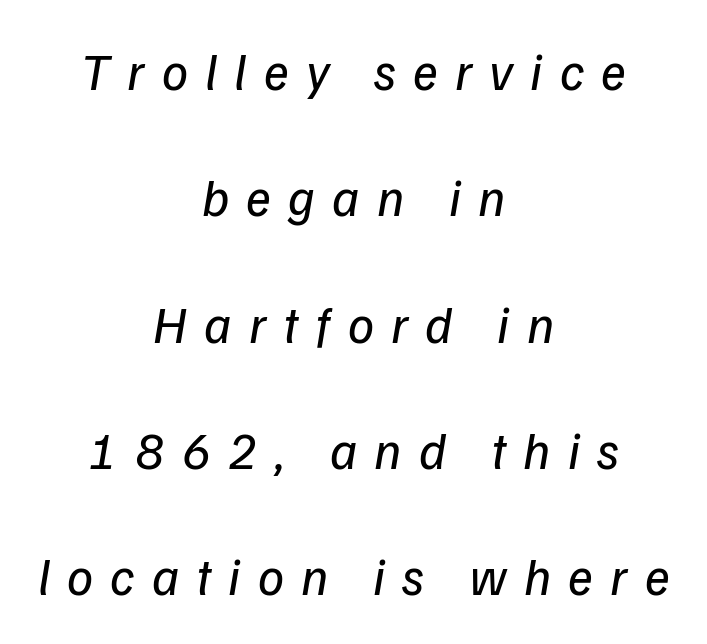
Neither beginnings nor endings align; midpoints do. When letters slant like this, we call the style italic. The typeface has the unassuming heft of standard copy or less. The zone under the glyphs is completely vacant.
